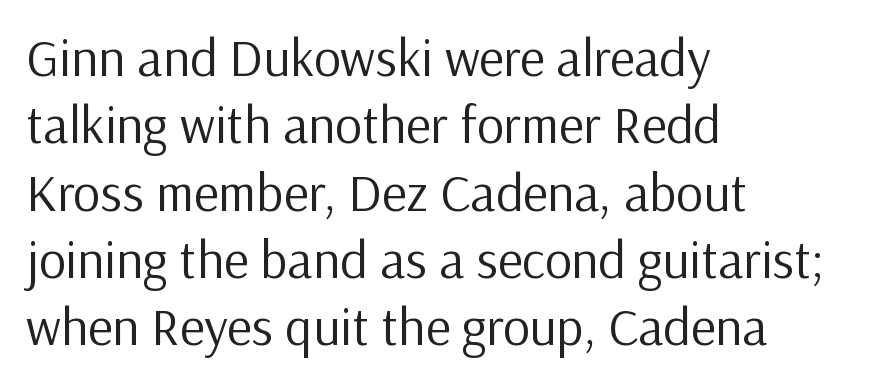
Q: Is the text bold? A: No.
Q: Is the text italic (slanted)? A: No, it is upright.
Q: Is the typeface a serif or a sans-serif typeface? A: Sans-serif.
Q: Is the text underlined? A: No.
Q: How is the paragraph aligned? A: Left-aligned.
Q: Is the spacing between letters normal or unusually wide? A: Normal.
Q: Is the spacing between lines tight, normal or loose? A: Normal.
Q: Width (condensed, normal, or wide)? A: Normal.
Q: Stroke contrast? A: Low.
Q: x-height? A: Medium.
Q: Monospaced? A: No.
